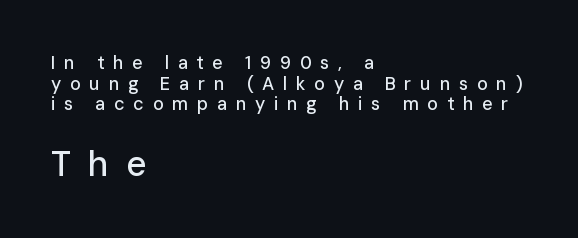
The image shows 35 px sans-serif type, upright; set left-aligned, tight line spacing (1.14x), unusually wide letter spacing (+0.48 em), not underlined; the second (bottom) block is 1.94x larger; low stroke contrast and a medium x-height.
